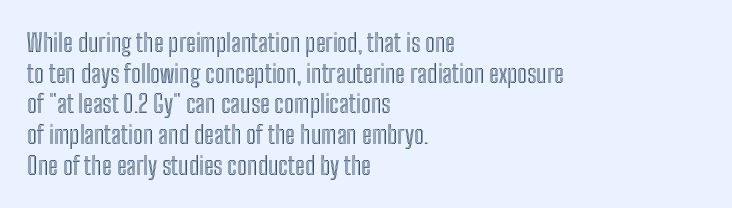
The image shows 25 px text type, upright; set left-aligned, line spacing 1.23x, normal letter spacing, not underlined.
